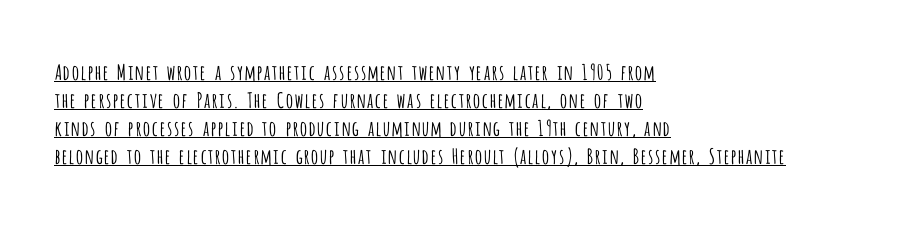
Is this a heavy cut? Hardly; it is regular or lighter. A baseline rule has been typeset under these characters. Every stem runs plumb, perpendicular to the baseline. The lines sit at an ordinary, default distance from one another. These lines are set flush left with a ragged right edge. Short note: letters normally spaced.
